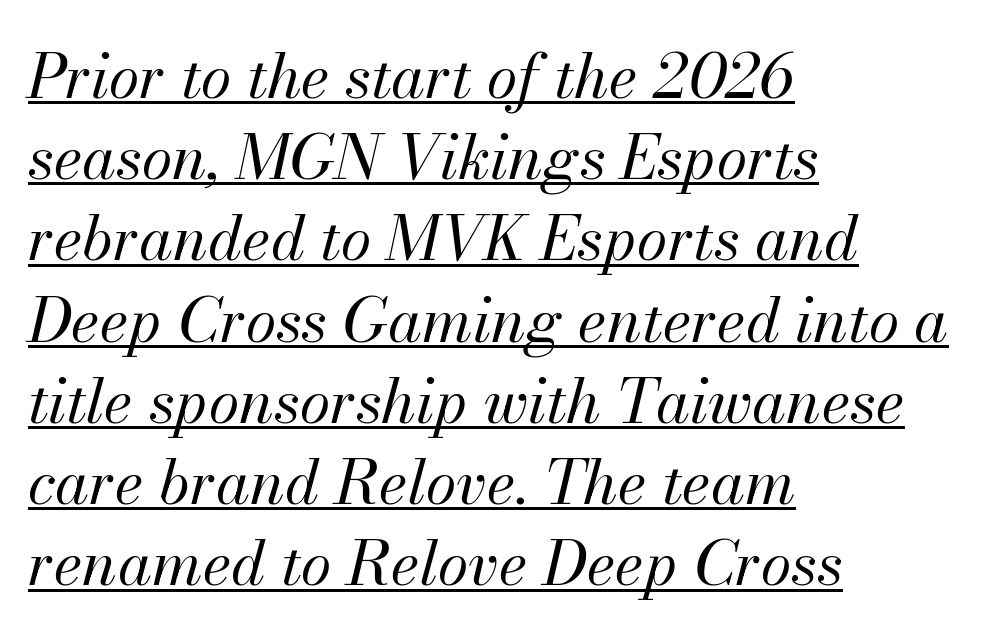
Q: Is the text bold? A: No.
Q: Is the text italic (slanted)? A: Yes, it leans right by about 13 degrees.
Q: Is the text underlined? A: Yes.
Q: How is the paragraph aligned? A: Left-aligned.
Q: Is the spacing between letters normal or unusually wide? A: Normal.
Q: Is the spacing between lines tight, normal or loose? A: Normal.
Q: Width (condensed, normal, or wide)? A: Normal.
Q: Stroke contrast? A: Medium.
Q: x-height? A: Small.
Q: Monospaced? A: No.
